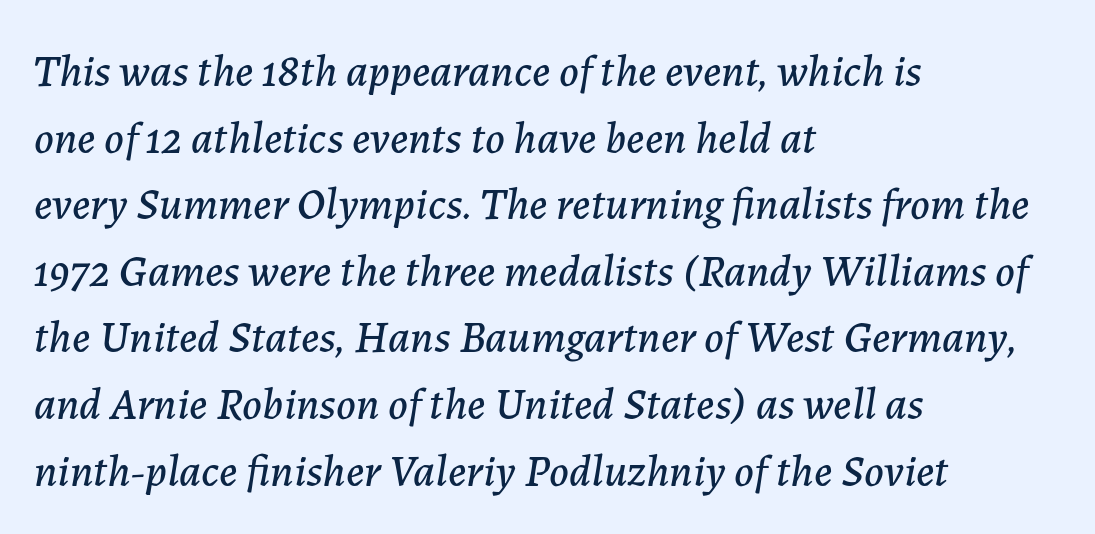
Q: Is the text italic (slanted)? A: Yes, it leans right by about 7 degrees.
Q: Is the text underlined? A: No.
Q: How is the paragraph aligned? A: Left-aligned.
Q: Is the spacing between letters normal or unusually wide? A: Normal.
Q: Is the spacing between lines tight, normal or loose? A: Normal.
Q: Width (condensed, normal, or wide)? A: Normal.
Q: Stroke contrast? A: Low.
Q: x-height? A: Medium.
Q: Monospaced? A: No.
